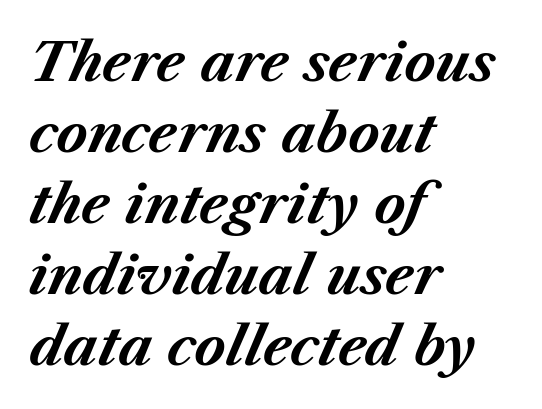
Short and long lines alike share a common starting point at left. The letters advance in unequal steps, a hallmark of proportional type. Characters are canted at an angle relative to the baseline's perpendicular. Honestly, the letter spacing is just normal — you wouldn't notice it. One glance says typical: line gaps are just what's usual.
